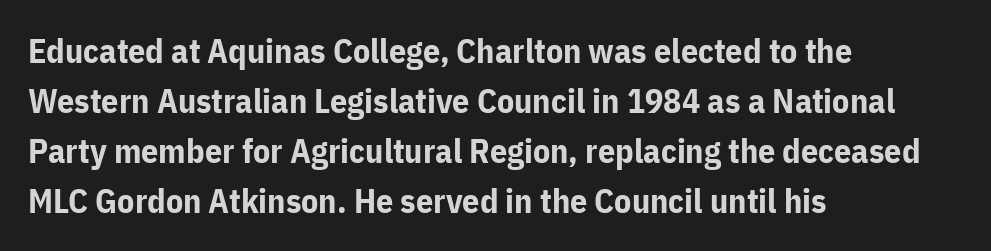
Looks like regular typesetting: each glyph gets only the width it needs. These lines are set flush left with a ragged right edge. The face used here is a sans, in the tradition of grotesques and geometrics. The rendering keeps characters at their native spacing. Characters remain perfectly vertical along every line. The lines sit at an ordinary, default distance from one another.
